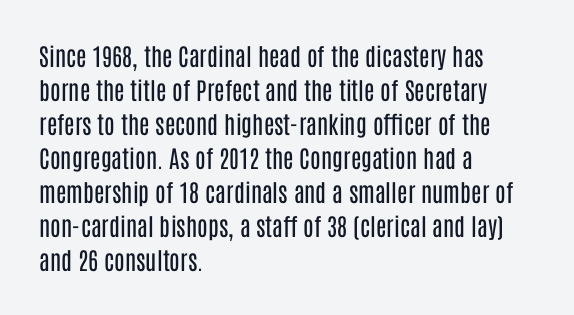
{"italic": "no", "bold": "no", "underline": "no", "align": "left", "line_spacing": "normal", "line_spacing_ratio": 1.42, "letter_spacing": "normal", "letter_spacing_em": 0.0, "glyph_px": 24}
